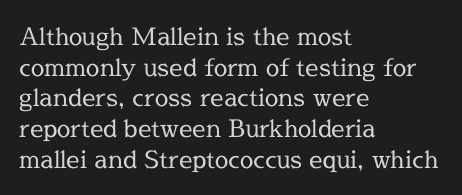
Q: Is the text bold? A: No.
Q: Is the text italic (slanted)? A: No, it is upright.
Q: Is the text underlined? A: No.
Q: How is the paragraph aligned? A: Left-aligned.
Q: Is the spacing between letters normal or unusually wide? A: Normal.
Q: Is the spacing between lines tight, normal or loose? A: Normal.
